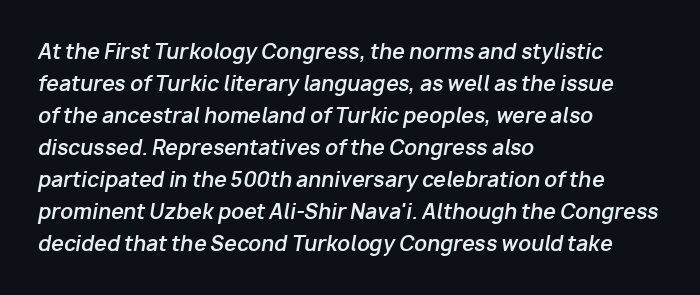
The image shows 20 px bold type, italic (leaning right); set left-aligned, normal line spacing (1.6x), normal letter spacing, not underlined.
